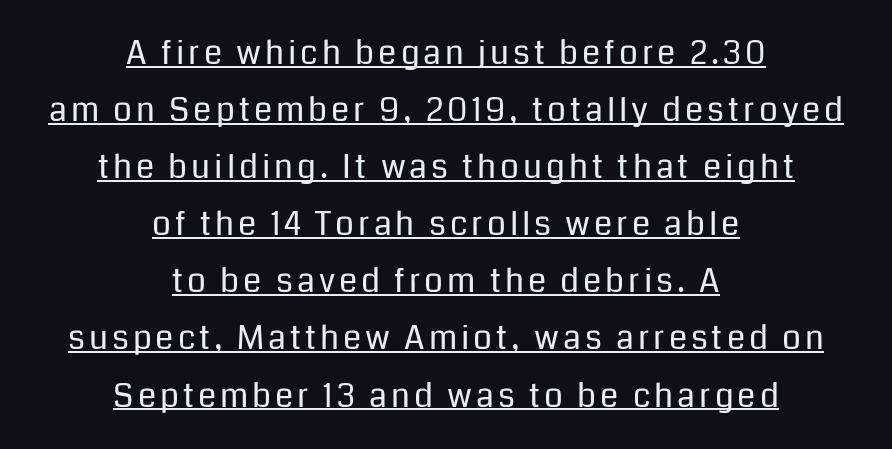
Note the varied advance widths — an 'i' is clearly narrower than an 'm'. Unlike italic type, these characters show no tilt at all. Has an underline been added? It has. Where is the straight margin? There isn't one; the lines are centered. Stroke mass is kept to a normal reading level or below. No feet cap the strokes, marking this as sans-serif type.
